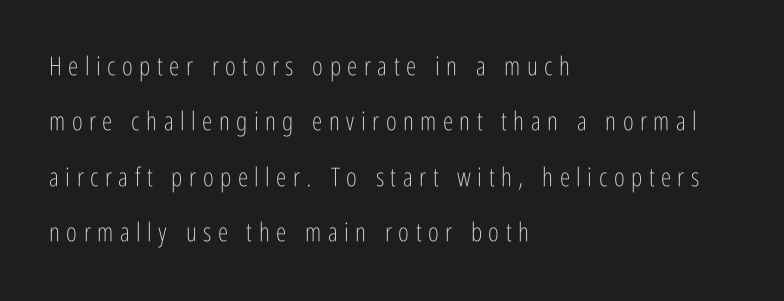
Q: Is the text bold? A: No.
Q: Is the text italic (slanted)? A: No, it is upright.
Q: Is the text underlined? A: No.
Q: How is the paragraph aligned? A: Left-aligned.
Q: Is the spacing between letters normal or unusually wide? A: Unusually wide.
Q: Is the spacing between lines tight, normal or loose? A: Loose.
